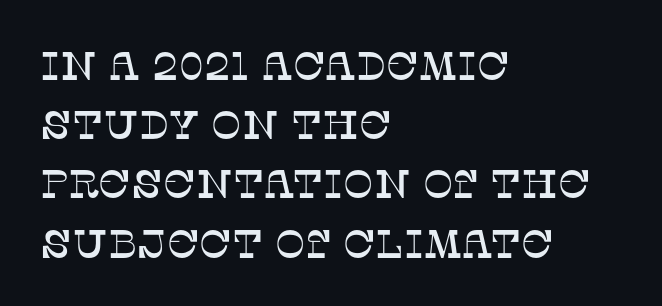
The image shows 40 px serif type, upright; set left-aligned, normal line spacing (1.48x), normal letter spacing, not underlined; low stroke contrast and a large x-height.
